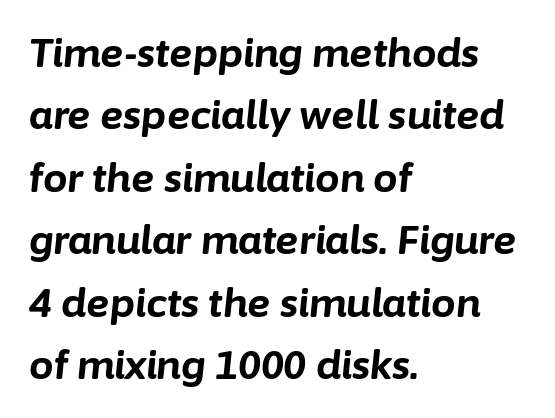
If you measured baseline to baseline, you'd find a middling distance. Honestly, the letter spacing is just normal — you wouldn't notice it. Character widths vary here, with narrow letters taking less room than wide ones. On the weight axis this lands at bold, roughly 700. The space directly below the letters is spotless.
